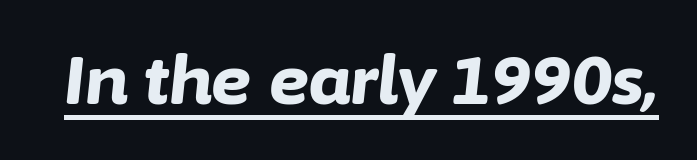
Underlined type. These words are printed bold, with thick strokes throughout. Does extra space separate the letters? No, they use regular spacing. The font's italic variant was chosen for this text.
